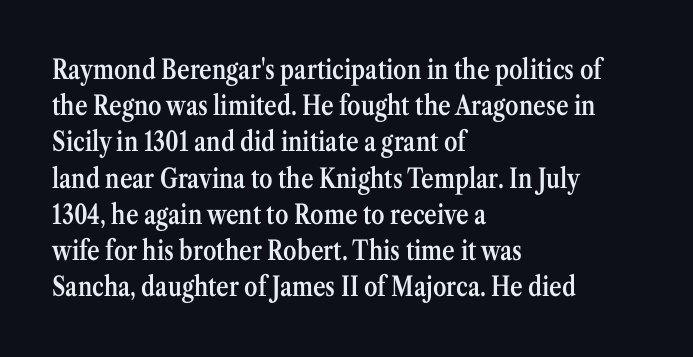
The image shows 27 px text type, upright; set left-aligned, normal line spacing (1.34x), normal letter spacing, not underlined.
